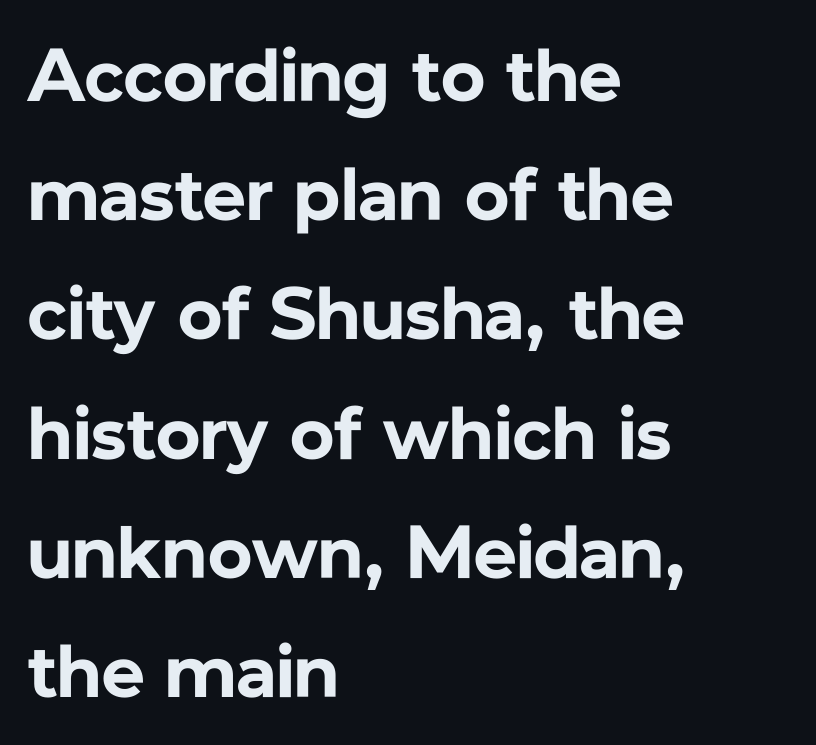
The image shows 75 px bold sans-serif type, upright; set left-aligned, normal line spacing (1.59x), normal letter spacing, not underlined; low stroke contrast and a medium x-height.
